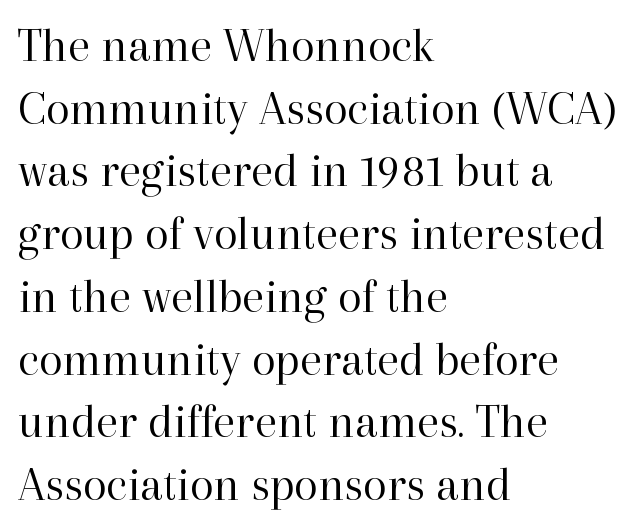
Leftover space on each line is placed entirely after the last word. Posture: vertical. Each letter's strokes conclude with small projecting serifs. The space between consecutive lines is moderate. The face used here is proportionally spaced, like ordinary book or web type.
